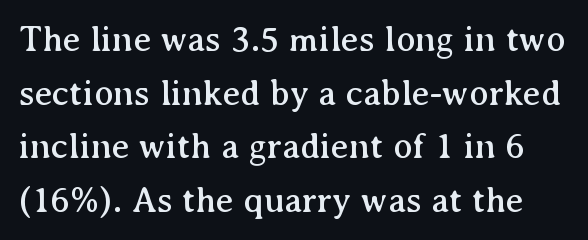
Q: Is the text italic (slanted)? A: No, it is upright.
Q: Is the typeface a serif or a sans-serif typeface? A: Serif.
Q: Is the text underlined? A: No.
Q: Is the spacing between letters normal or unusually wide? A: Normal.
Q: Is the spacing between lines tight, normal or loose? A: Normal.
Q: Width (condensed, normal, or wide)? A: Normal.
Q: Stroke contrast? A: Medium.
Q: x-height? A: Medium.
Q: Monospaced? A: No.
